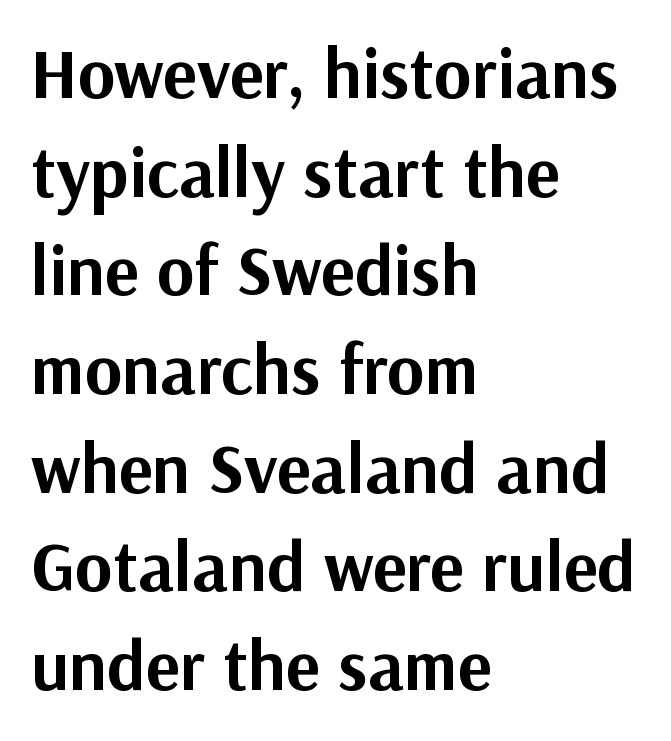
The image shows 71 px bold sans-serif type, upright; set left-aligned, normal line spacing (1.39x), normal letter spacing, not underlined; medium stroke contrast and a medium x-height.
